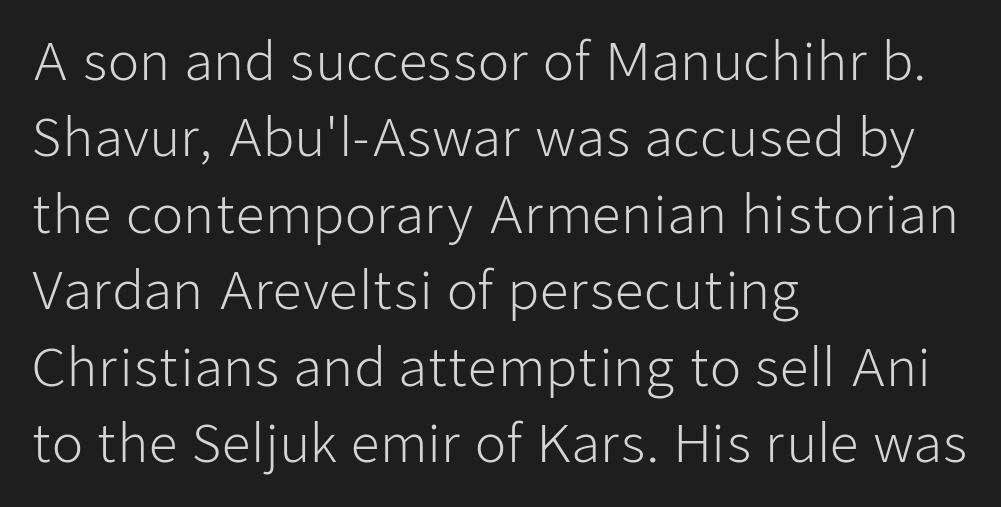
The image shows 51 px light sans-serif type, upright; set left-aligned, normal line spacing (1.5x), normal letter spacing, not underlined; low stroke contrast and a medium x-height.
